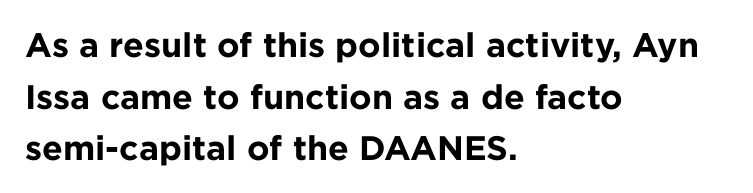
{"serif": "no", "italic": "no", "bold": "yes", "weight": "bold", "width": "normal", "stroke_contrast": "low", "x_height": "medium", "monospaced": "no", "underline": "no", "align": "left", "line_spacing": "normal", "line_spacing_ratio": 1.52, "letter_spacing": "normal", "letter_spacing_em": 0.0, "glyph_px": 34}
